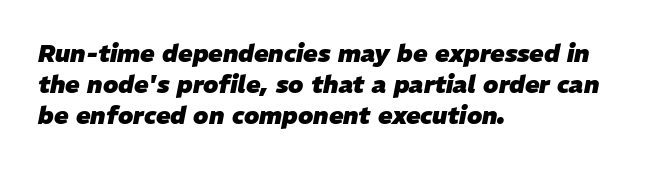
Q: Is the text bold? A: Yes.
Q: Is the text italic (slanted)? A: Yes, it leans right by about 11 degrees.
Q: Is the text underlined? A: No.
Q: How is the paragraph aligned? A: Left-aligned.
Q: Is the spacing between letters normal or unusually wide? A: Normal.
Q: Is the spacing between lines tight, normal or loose? A: Normal.
